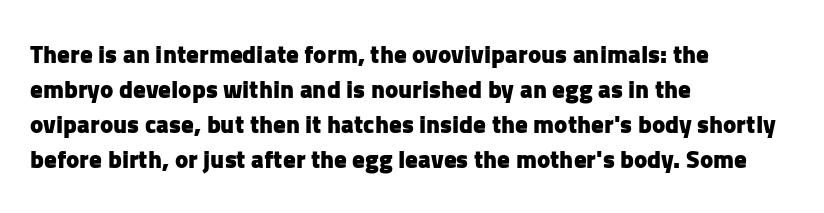
Nope, not italic — everything's standing straight. Regular leading. Teacher's note: observe the even left margin — that is flush-left alignment. The space beneath each line is pristine and unruled. Glyph-to-glyph distance matches everyday printed text.
